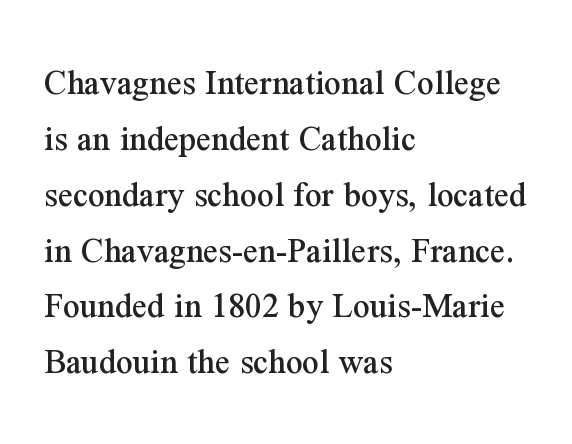
The image shows 37 px serif type, upright; set left-aligned, normal line spacing (1.51x), normal letter spacing, not underlined; medium stroke contrast and a medium x-height.
